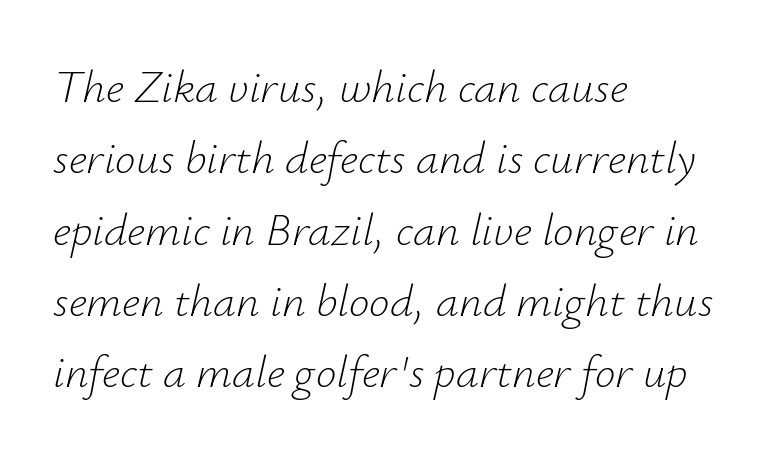
The image shows 46 px light type, italic (leaning right); set left-aligned, normal line spacing (1.55x), normal letter spacing, not underlined; low stroke contrast and a small x-height.
